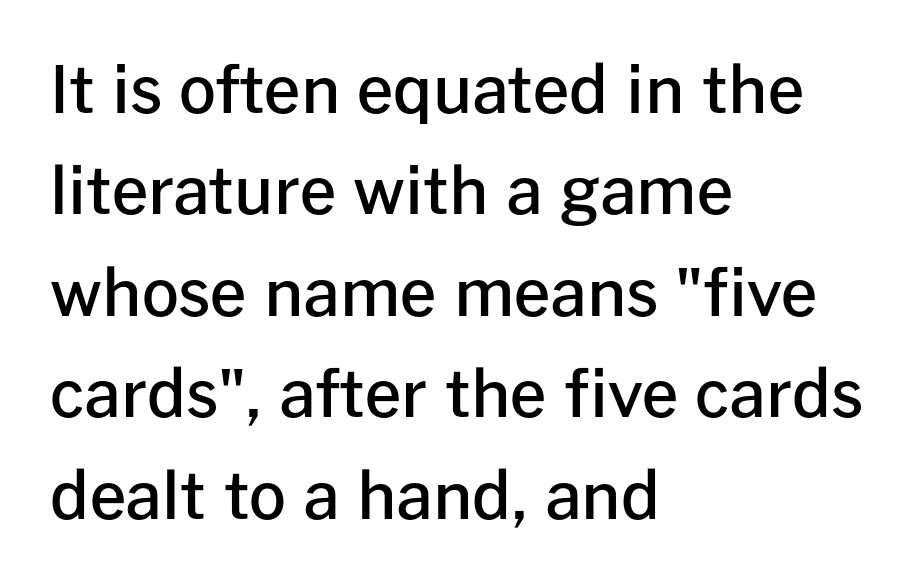
Letter spacing: default. Regarding leading, the lines here are spaced in the standard way. Italic: no, the glyphs are upright roman. Casual observation: everything's shoved over to the left. Spacing verdict: proportional, widths tailored to each character. The string is rendered with underlining switched off.
